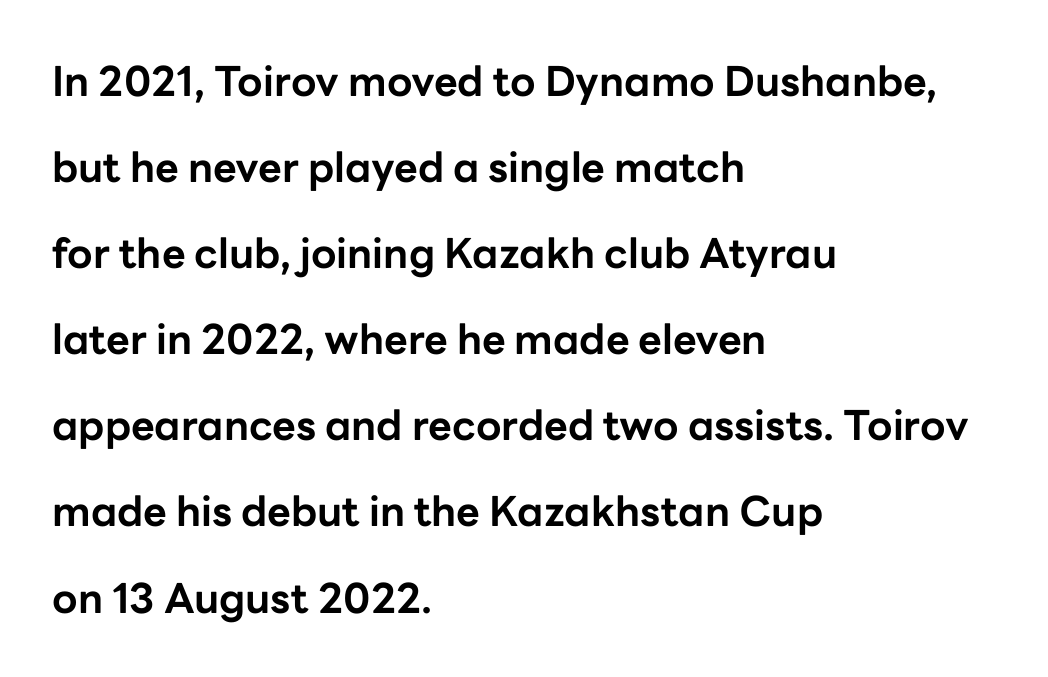
You can tell it's not italic because the verticals are truly vertical. The words here are not underlined. Horizontal bands of white between lines are thick stripes. The setting favours the left margin, as ordinary paragraphs usually do. Looks like regular typesetting: each glyph gets only the width it needs. This rendering leaves character spacing at its baseline value.
